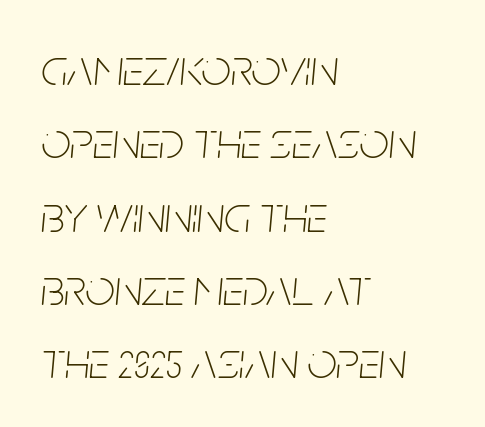
A light-to-regular cut is what we see here. The lines are quadded left. No word sits above an underline. Yep, that's italic — everything's leaning. Letter spacing: default. Each letter keeps its own natural width here, so spacing adapts to shape.
